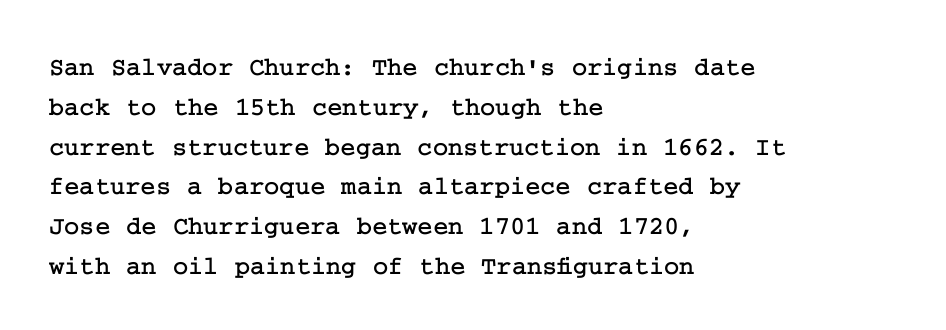
{"italic": "no", "underline": "no", "align": "left", "line_spacing": "normal", "line_spacing_ratio": 1.53, "letter_spacing": "normal", "letter_spacing_em": 0.0, "glyph_px": 26}
